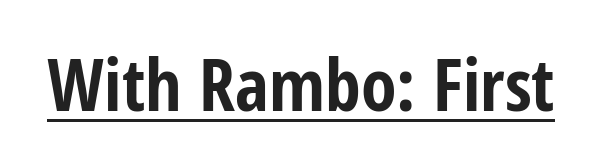
Short note: letters normally spaced. The glyphs are accompanied by a horizontal stroke just below them. Each letter keeps its own natural width here, so spacing adapts to shape. What weight is shown? A full bold with thick strokes. A typesetter would label this face a sans. Unlike italic type, these characters show no tilt at all.
